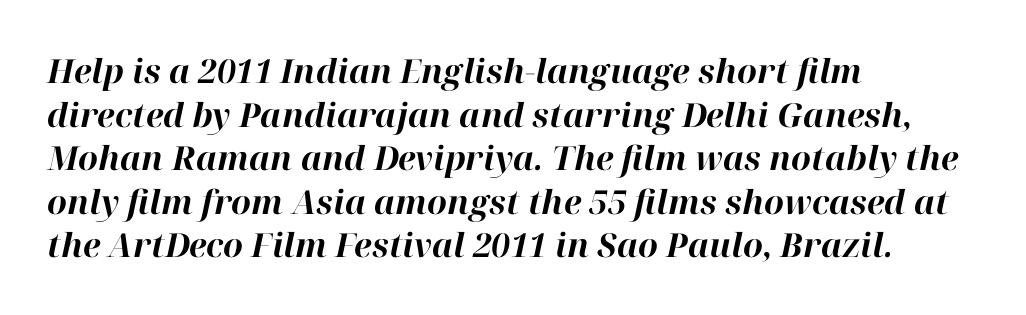
Where is the straight margin? On the left. Is the type slanted? Yes — the strokes lean at a clear angle. Students, observe: this is what conventionally led text looks like. A typesetter would call this zero additional tracking. The passage shown is not underscored anywhere.
